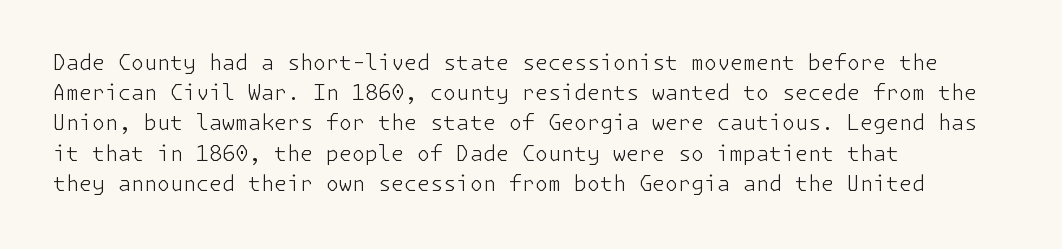
The image shows 21 px text type, upright; set left-aligned, normal line spacing (1.44x), normal letter spacing, not underlined.
